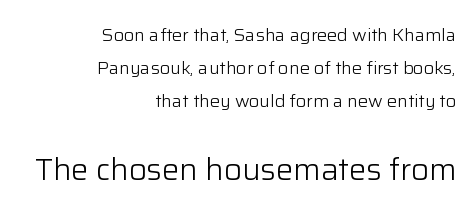
Q: Is the text bold? A: No.
Q: Is the text italic (slanted)? A: No, it is upright.
Q: Is the typeface a serif or a sans-serif typeface? A: Sans-serif.
Q: Is the text underlined? A: No.
Q: How is the paragraph aligned? A: Right-aligned.
Q: Is the spacing between letters normal or unusually wide? A: Normal.
Q: Which block of text is set in a larger size, the first (top) or the second (bottom)? A: The second (bottom) one.
Q: Width (condensed, normal, or wide)? A: Normal.
Q: Stroke contrast? A: Low.
Q: x-height? A: Medium.
Q: Monospaced? A: No.
